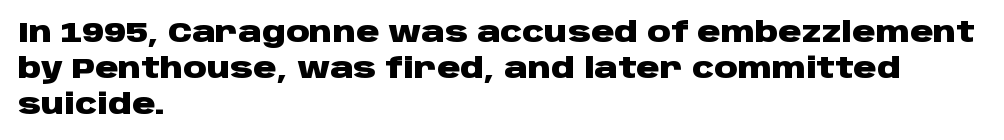
The image shows 29 px heavy, wide sans-serif type, upright; set left-aligned, normal line spacing (1.25x), normal letter spacing, not underlined; low stroke contrast and a large x-height.
